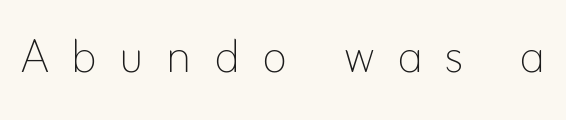
The image shows 59 px thin type, upright; set unusually wide letter spacing (+0.38 em), not underlined; low stroke contrast and a small x-height.
